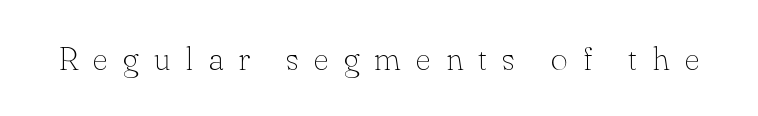
The image shows 33 px thin serif type, upright; set unusually wide letter spacing (+0.45 em), not underlined; low stroke contrast and a small x-height.
